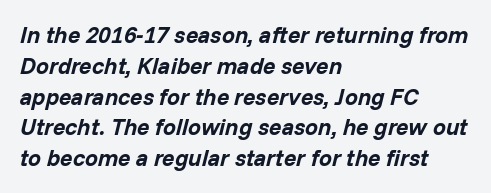
The image shows 23 px bold type, italic (leaning right); set left-aligned, normal line spacing (1.34x), normal letter spacing, not underlined.
